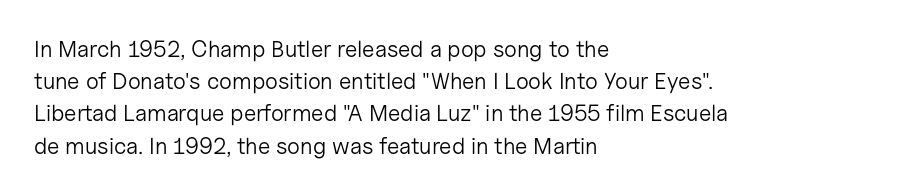
Regarding leading, the lines here are spaced in the standard way. The setting favours the left margin, as ordinary paragraphs usually do. The typeface has the unassuming heft of standard copy or less. The tracking reads as untouched default to a designer's eye. Type without underlining. Vertical strokes here are truly vertical.
